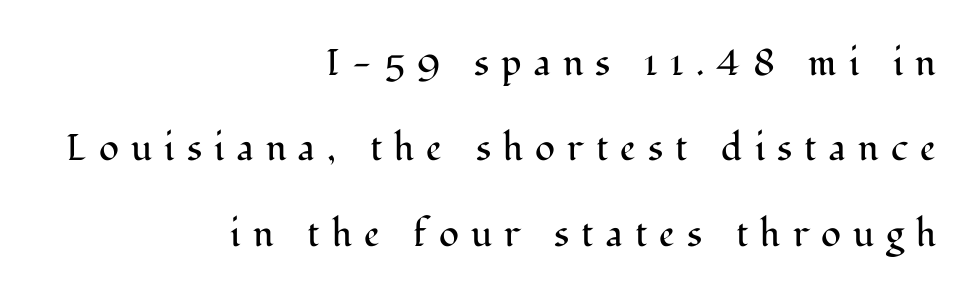
Q: Is the text bold? A: No.
Q: Is the text italic (slanted)? A: No, it is upright.
Q: Is the typeface a serif or a sans-serif typeface? A: Serif.
Q: Is the text underlined? A: No.
Q: How is the paragraph aligned? A: Right-aligned.
Q: Is the spacing between letters normal or unusually wide? A: Unusually wide.
Q: Is the spacing between lines tight, normal or loose? A: Loose.
Q: Width (condensed, normal, or wide)? A: Normal.
Q: Stroke contrast? A: Medium.
Q: x-height? A: Medium.
Q: Monospaced? A: No.
